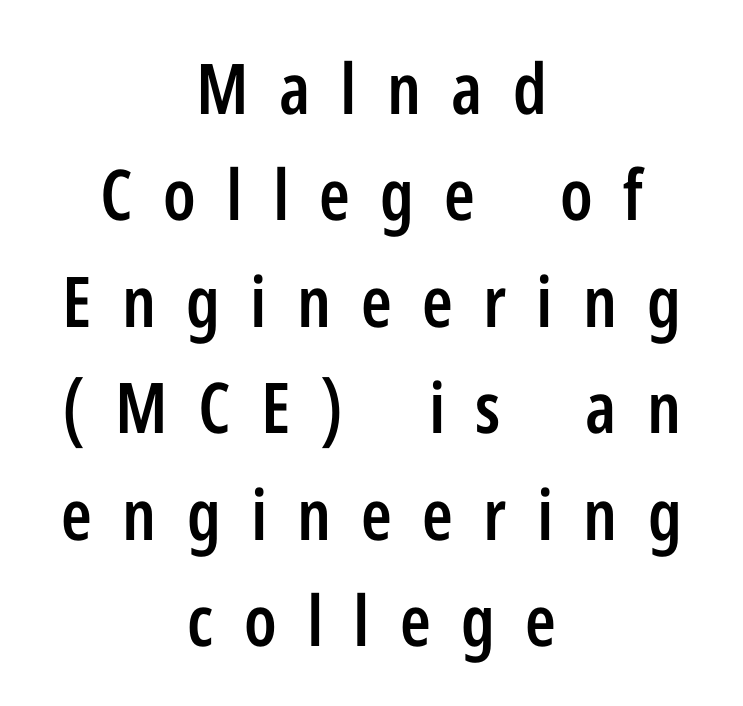
{"serif": "no", "italic": "no", "bold": "semi", "weight": "semibold", "width": "condensed", "stroke_contrast": "low", "x_height": "medium", "monospaced": "no", "underline": "no", "align": "center", "line_spacing": "normal", "line_spacing_ratio": 1.52, "letter_spacing": "wide", "letter_spacing_em": 0.43, "glyph_px": 70}
